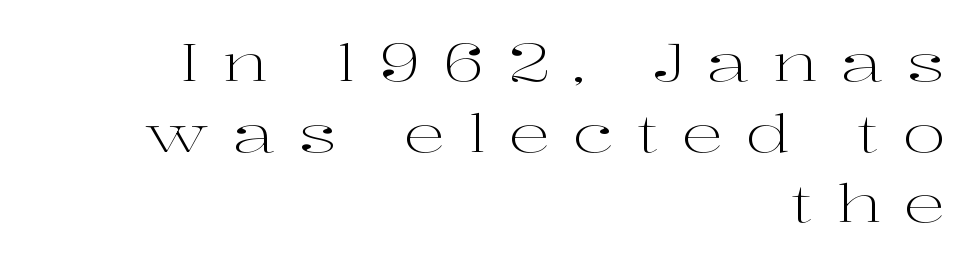
{"serif": "yes", "italic": "no", "bold": "no", "weight": "light", "width": "wide", "stroke_contrast": "high", "x_height": "medium", "monospaced": "no", "underline": "no", "align": "right", "line_spacing": "normal", "line_spacing_ratio": 1.36, "letter_spacing": "wide", "letter_spacing_em": 0.44, "glyph_px": 52}
